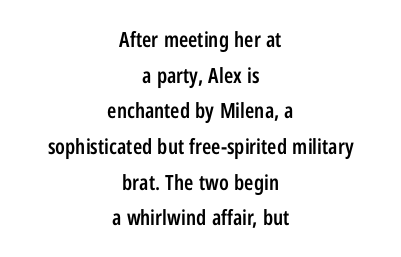
{"italic": "no", "bold": "semi", "underline": "no", "align": "center", "line_spacing": "normal", "line_spacing_ratio": 1.7, "letter_spacing": "normal", "letter_spacing_em": 0.0, "glyph_px": 21}
